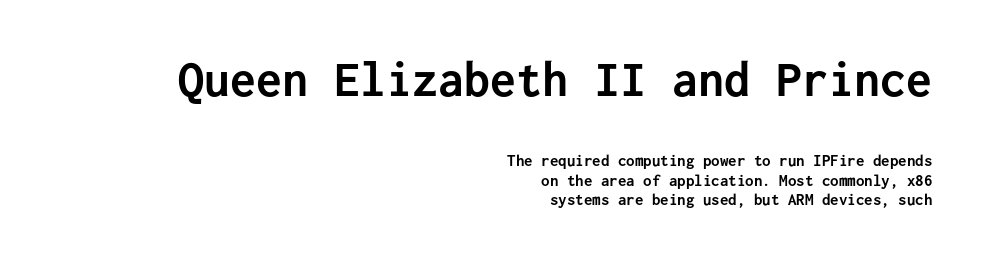
The image shows 52 px semibold sans-serif type, upright, monospaced; set right-aligned, tight line spacing (1.13x), normal letter spacing, not underlined; the first (top) block is 3.06x larger; low stroke contrast and a medium x-height.
